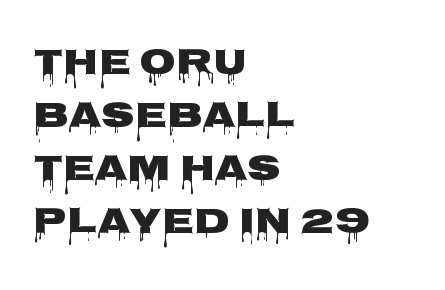
The image shows 37 px wide sans-serif type, upright; set left-aligned, normal line spacing (1.43x), normal letter spacing, not underlined; low stroke contrast and a large x-height.
